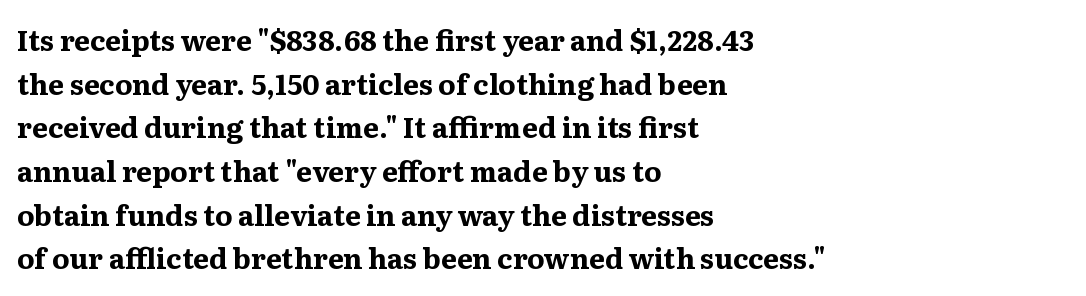
Notice how the stems are strictly vertical — no italics here. A typesetter would call this leading conventional body-copy spacing. Font category for this specimen: serif. Look at the stroke-to-counter ratio: heavy, a bold.
